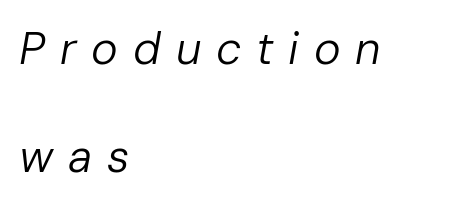
Letter spacing: wide. A student would call this left alignment; a typographer would say flush left, rag right. An italicized treatment has been applied to the whole sample. Honestly, the rows look like they've been pulled way apart. The letters look calm and open, with moderate or lighter stems. Note the varied advance widths — an 'i' is clearly narrower than an 'm'.
